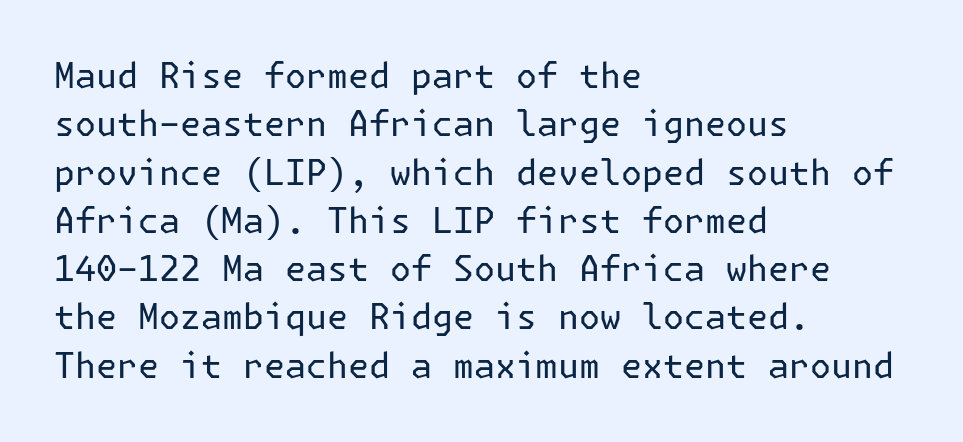
{"serif": "no", "italic": "no", "bold": "no", "weight": "regular", "width": "normal", "stroke_contrast": "low", "x_height": "medium", "underline": "no", "align": "left", "line_spacing": "normal", "line_spacing_ratio": 1.38, "letter_spacing": "normal", "letter_spacing_em": 0.0, "glyph_px": 35}
